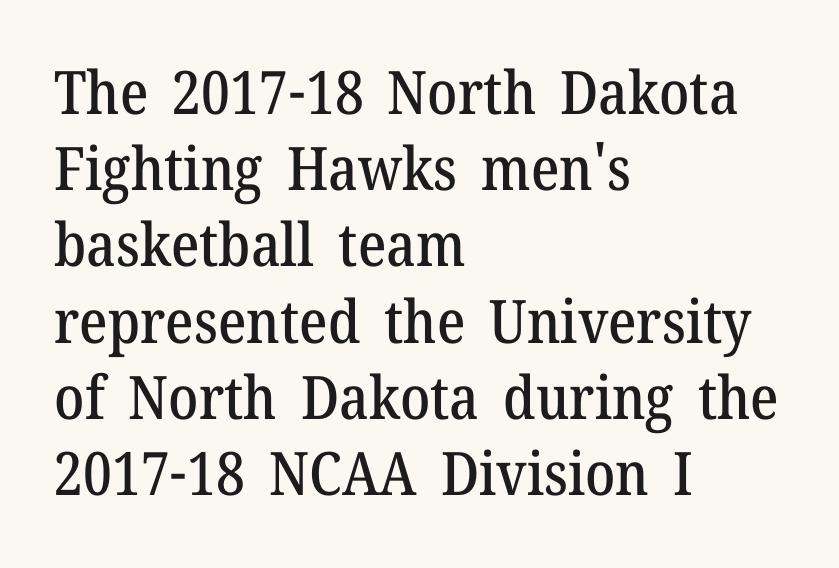
Between one letter and the next there's only the usual sliver of space. Has an underline been added? It has not. Here the designer chose a conventional face with non-uniform glyph widths. This is serif lettering, the kind often seen in printed books.
